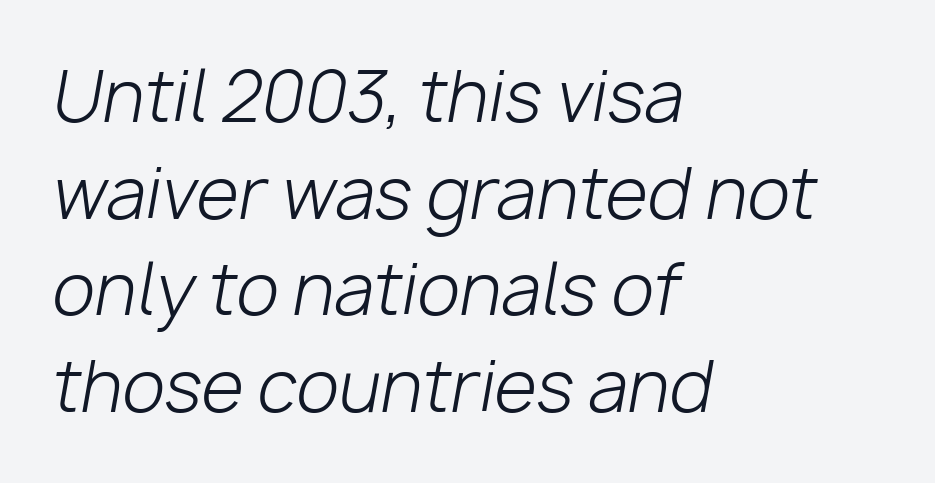
This rendering features lettering with no underline. Between one letter and the next there's only the usual sliver of space. This block has exactly the height ordinary leading produces. No chunkiness to these letters — they're not bold. Typeset ragged right — the left edge is the straight one. Proportional: the letters do not fall into vertical columns.
